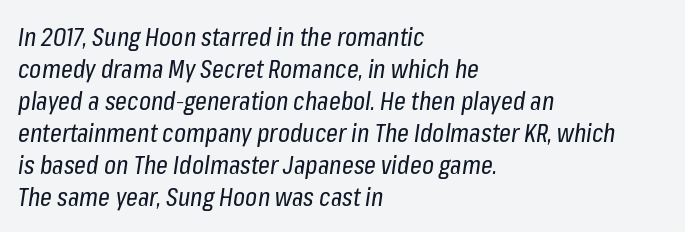
{"italic": "yes", "lean": "right", "slant_degrees": 8, "bold": "no", "underline": "no", "align": "left", "line_spacing_ratio": 1.23, "letter_spacing": "normal", "letter_spacing_em": 0.0, "glyph_px": 26}
